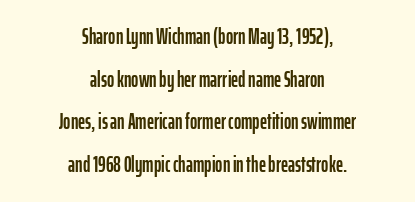
Is there any slant? The stems are plumb. The area under the type is left untouched. Regarding leading, the lines here are spaced well apart. The tracking reads as untouched default to a designer's eye. The paragraph has two soft edges and a firm central axis.
